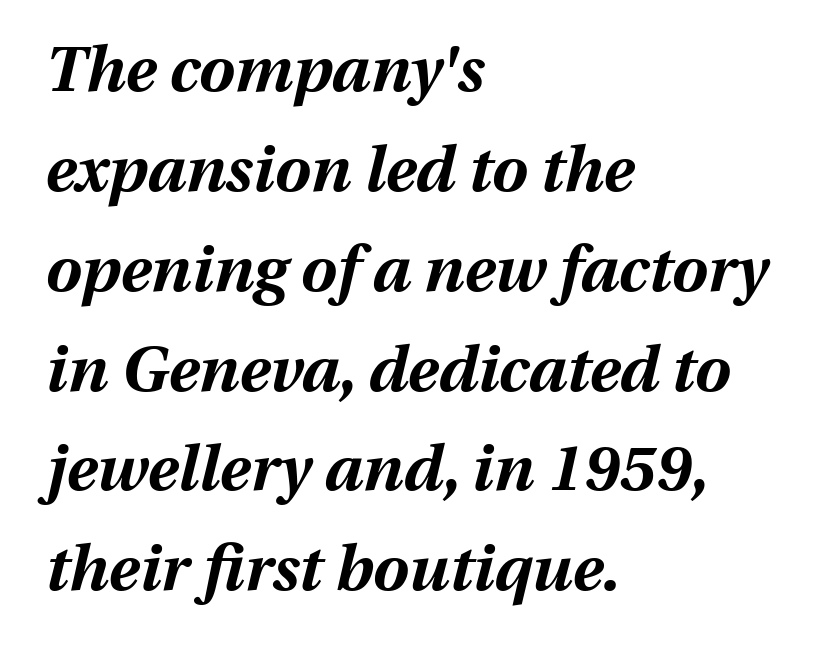
The image shows 64 px bold type, italic (leaning right); set left-aligned, normal line spacing (1.56x), normal letter spacing, not underlined; medium stroke contrast and a medium x-height.
